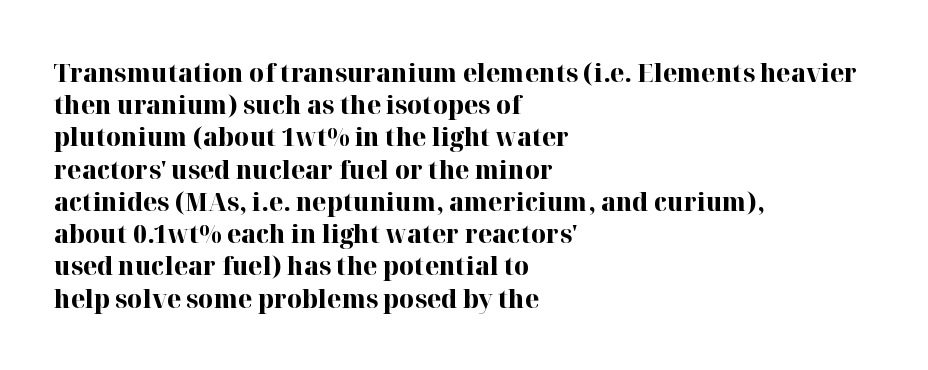
Q: Is the text bold? A: Yes.
Q: Is the text italic (slanted)? A: No, it is upright.
Q: Is the text underlined? A: No.
Q: How is the paragraph aligned? A: Left-aligned.
Q: Is the spacing between letters normal or unusually wide? A: Normal.
